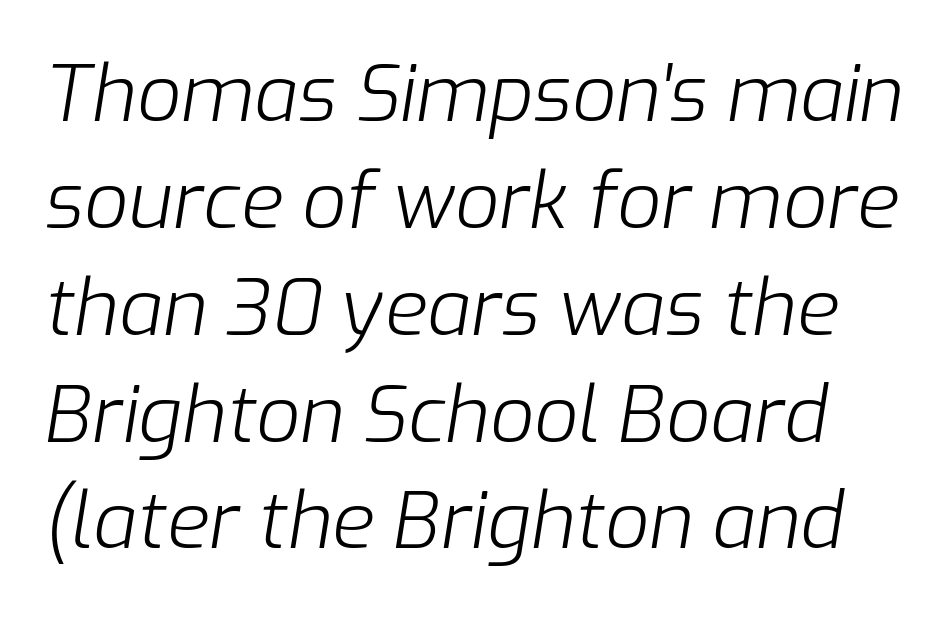
Q: Is the text bold? A: No.
Q: Is the text italic (slanted)? A: Yes, it leans right by about 9 degrees.
Q: Is the text underlined? A: No.
Q: Is the spacing between letters normal or unusually wide? A: Normal.
Q: Is the spacing between lines tight, normal or loose? A: Normal.
Q: Width (condensed, normal, or wide)? A: Normal.
Q: Stroke contrast? A: Low.
Q: x-height? A: Medium.
Q: Monospaced? A: No.
